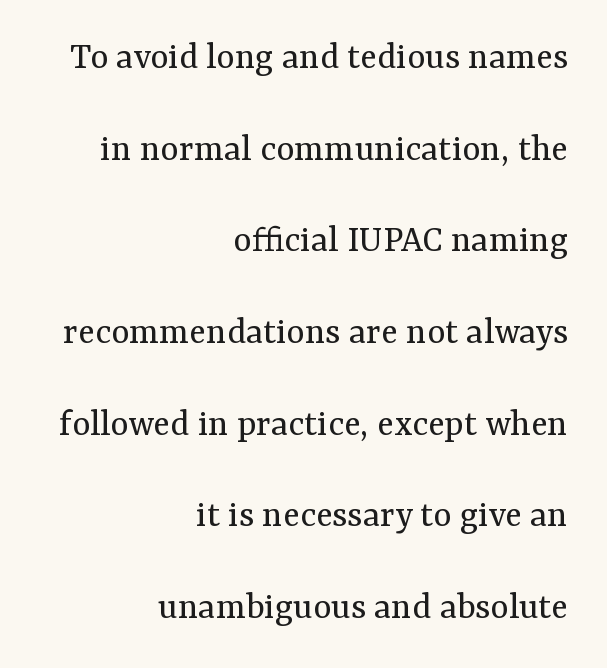
The image shows 39 px regular-weight serif type, upright; set right-aligned, loose line spacing (2.35x), normal letter spacing, not underlined; medium stroke contrast and a medium x-height.
